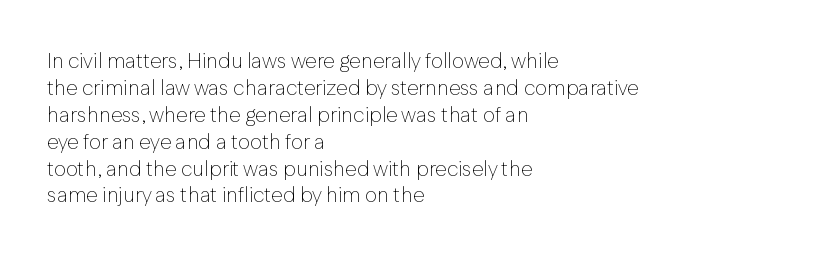
These lines keep a tight, regular rhythm from letter to letter. The rows are spaced the way most documents space them. Nothing heavy about these letters — not bold at all. A roman cut, with each character standing at attention. Check under the words: just untouched page. All the whitespace from short lines collects on the right.
